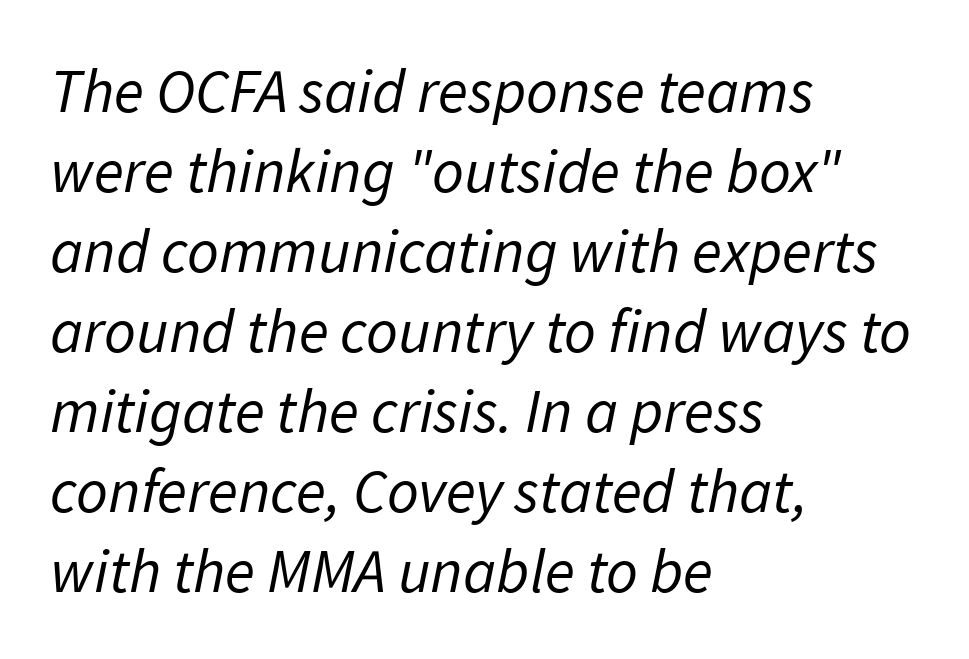
The image shows 62 px regular-weight sans-serif type; set left-aligned, normal line spacing (1.29x), normal letter spacing, not underlined; low stroke contrast and a medium x-height.
